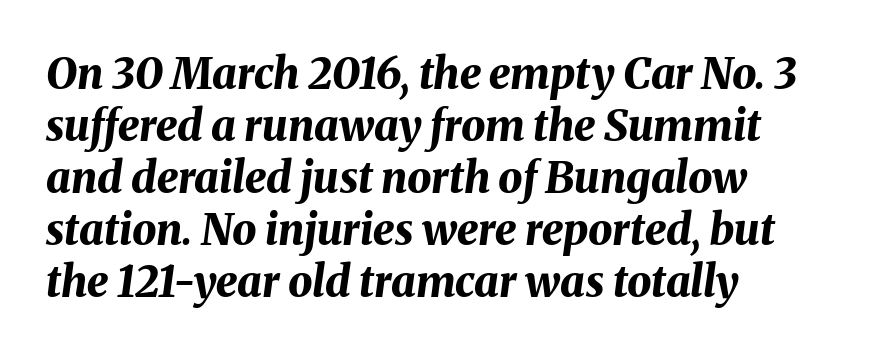
These lines are rendered in a variable-pitch font. Each glyph is drawn with heavy, bold strokes. All the whitespace from short lines collects on the right. A clean baseline with only descenders dipping below it. The rendering keeps characters at their native spacing. The passage shown leans; its letterforms are oblique.
